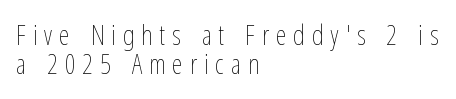
The image shows 27 px text type, upright; set left-aligned, tight line spacing (1.08x), unusually wide letter spacing (+0.26 em), not underlined.
